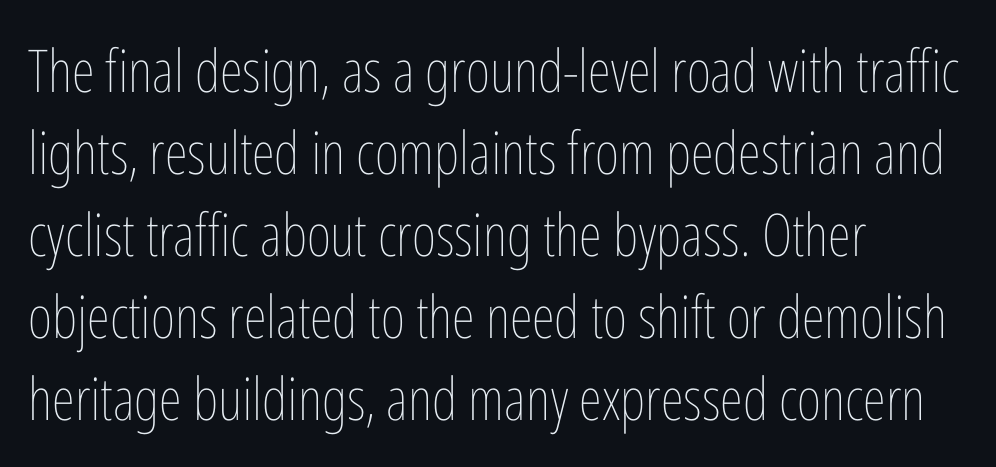
{"italic": "no", "bold": "no", "weight": "thin", "width": "condensed", "stroke_contrast": "low", "x_height": "medium", "monospaced": "no", "underline": "no", "align": "left", "line_spacing": "normal", "line_spacing_ratio": 1.39, "letter_spacing": "normal", "letter_spacing_em": 0.0, "glyph_px": 59}
